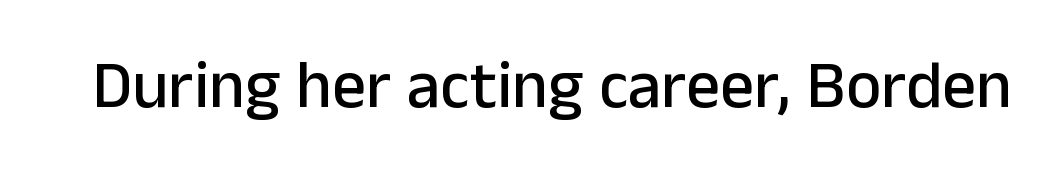
The image shows 67 px sans-serif type, upright; set normal letter spacing, not underlined; low stroke contrast and a medium x-height.
